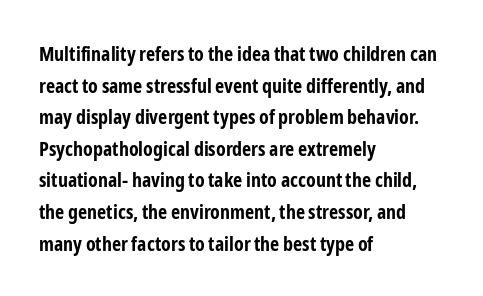
If you drew a line through each stem, it would be perfectly vertical. Nobody drew a line under any word here. A full-strength bold gives these letters their thick strokes. Honestly, the letter spacing is just normal — you wouldn't notice it. Left-aligned paragraph, ragged on the right.
